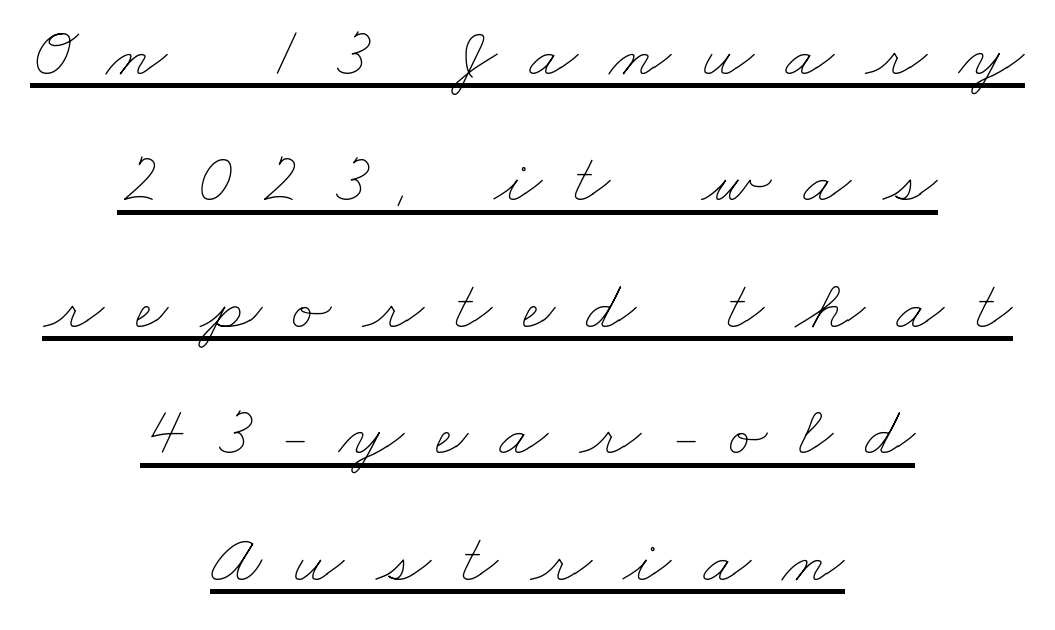
The compositor balanced each line on the midline. Words appear elongated and porous because spacing is wide. What decoration does the sample have? An underline. Think standard paragraph weight, or any step lighter than that. Character widths vary here, with narrow letters taking less room than wide ones.
